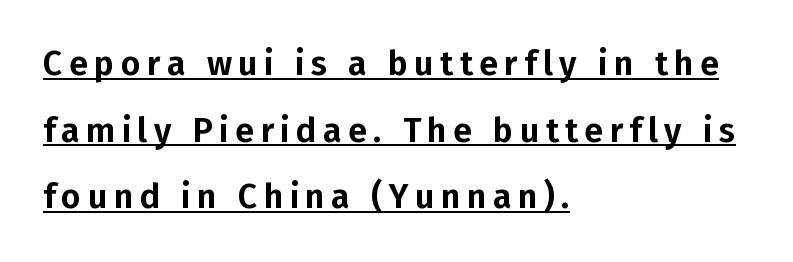
{"serif": "no", "italic": "no", "width": "normal", "stroke_contrast": "low", "x_height": "medium", "monospaced": "no", "underline": "yes", "align": "left", "line_spacing": "loose", "line_spacing_ratio": 1.96, "glyph_px": 34}
